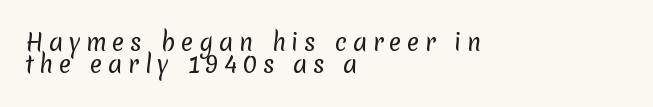
{"bold": "no", "underline": "no", "align": "left", "line_spacing": "tight", "line_spacing_ratio": 0.96, "letter_spacing": "wide", "letter_spacing_em": 0.24, "glyph_px": 23}
